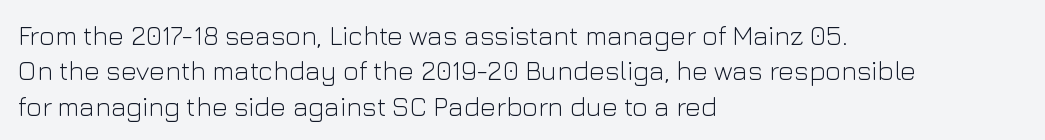
Line beginnings align vertically; line endings do not. The typography opts for an upright posture over an oblique one. Baseline-to-baseline distance is the conventional proportion of letter height. The characters are drawn with everyday or finer stroke widths. Here the glyphs are tracked normally, forming tight word shapes.
